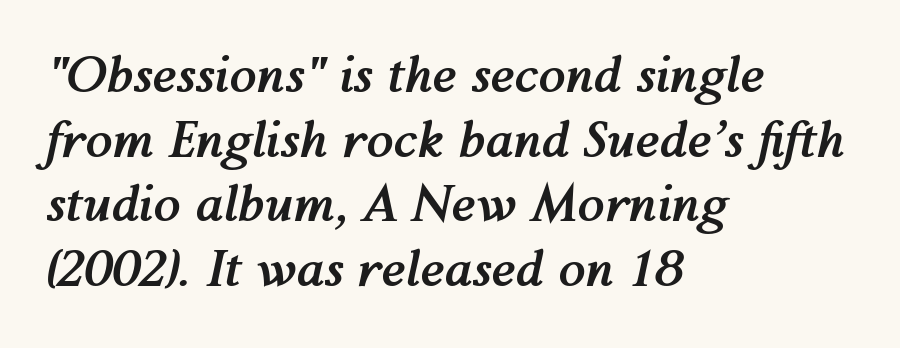
The image shows 49 px semibold type, italic (leaning right); set left-aligned, normal line spacing (1.32x), normal letter spacing, not underlined; medium stroke contrast and a medium x-height.
